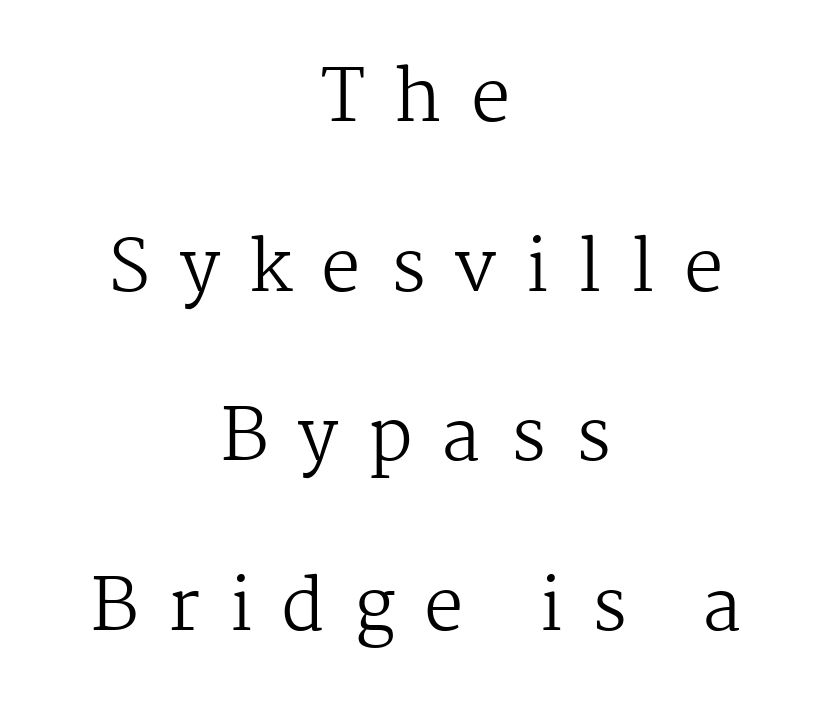
The image shows 71 px regular-weight serif type, upright; set centered, loose line spacing (2.39x), unusually wide letter spacing (+0.41 em), not underlined; medium stroke contrast and a medium x-height.
